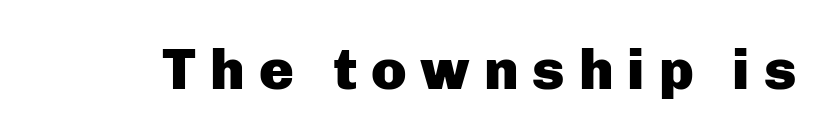
{"serif": "no", "italic": "no", "bold": "yes", "weight": "heavy", "width": "normal", "stroke_contrast": "low", "x_height": "medium", "monospaced": "no", "underline": "no", "letter_spacing": "wide", "letter_spacing_em": 0.24, "glyph_px": 58}
